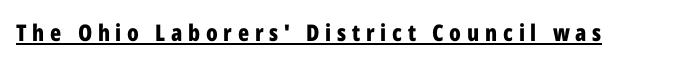
The image shows 23 px bold type, upright; set unusually wide letter spacing (+0.25 em), underlined.
